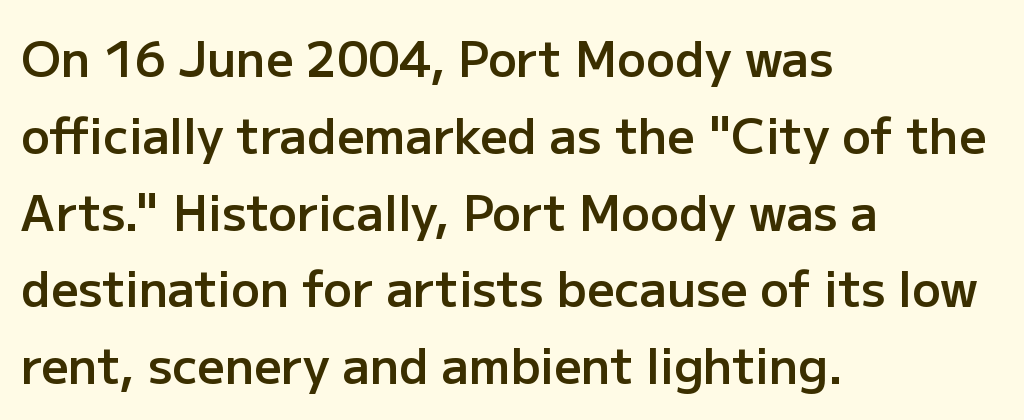
The passage shown is not underscored anywhere. This is roman type, the default non-slanted kind. Look at the tracking — it's just the regular setting, nothing added. These lines are rendered in a variable-pitch font. The leading is moderate, giving the passage an even texture. Typographic density is moderately raised because the face is semibold.
